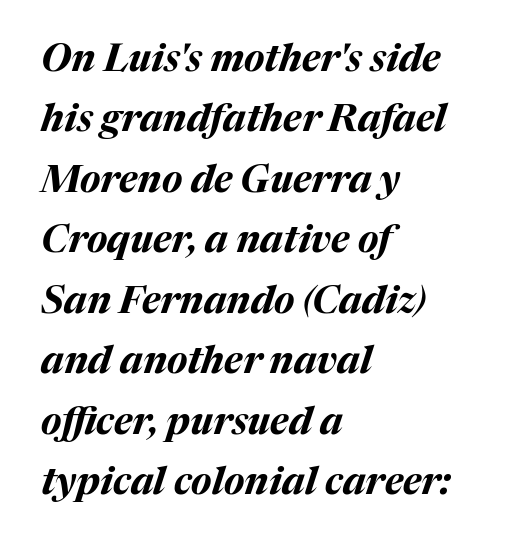
Q: Is the text bold? A: Yes.
Q: Is the text italic (slanted)? A: Yes, it leans right by about 17 degrees.
Q: Is the text underlined? A: No.
Q: How is the paragraph aligned? A: Left-aligned.
Q: Is the spacing between letters normal or unusually wide? A: Normal.
Q: Is the spacing between lines tight, normal or loose? A: Normal.
Q: Width (condensed, normal, or wide)? A: Normal.
Q: Stroke contrast? A: Medium.
Q: x-height? A: Medium.
Q: Monospaced? A: No.
